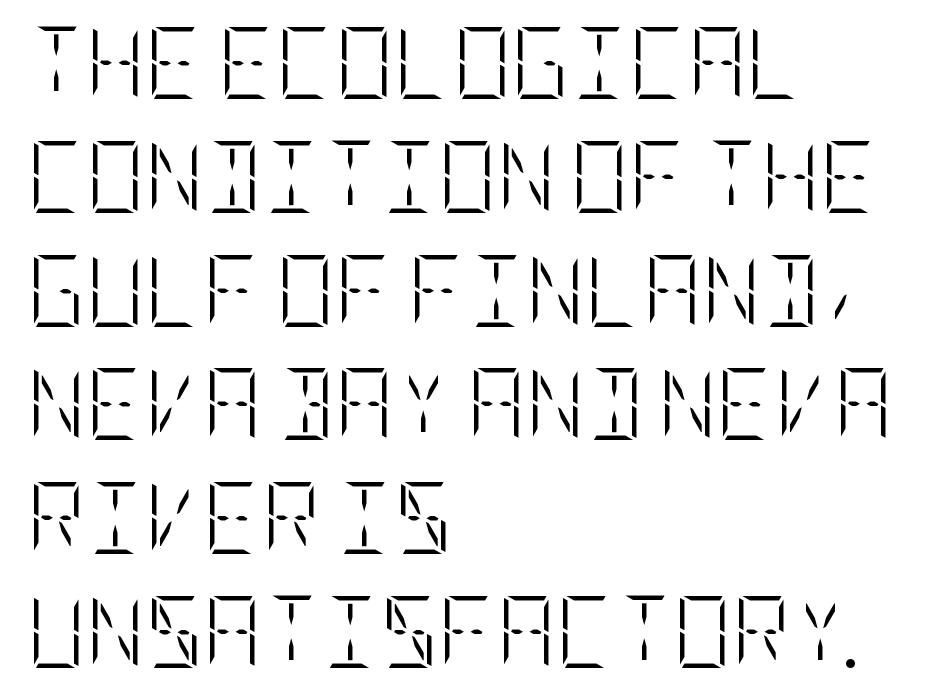
Q: Is the text bold? A: No.
Q: Is the text italic (slanted)? A: No, it is upright.
Q: Is the text underlined? A: No.
Q: How is the paragraph aligned? A: Left-aligned.
Q: Is the spacing between letters normal or unusually wide? A: Normal.
Q: Is the spacing between lines tight, normal or loose? A: Normal.
Q: Width (condensed, normal, or wide)? A: Condensed.
Q: Stroke contrast? A: Low.
Q: x-height? A: Large.
